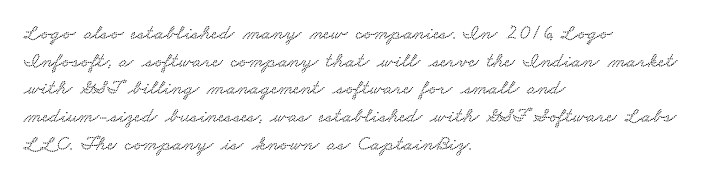
{"underline": "no", "align": "left", "line_spacing": "normal", "line_spacing_ratio": 1.32, "letter_spacing": "normal", "letter_spacing_em": 0.0, "glyph_px": 21}
